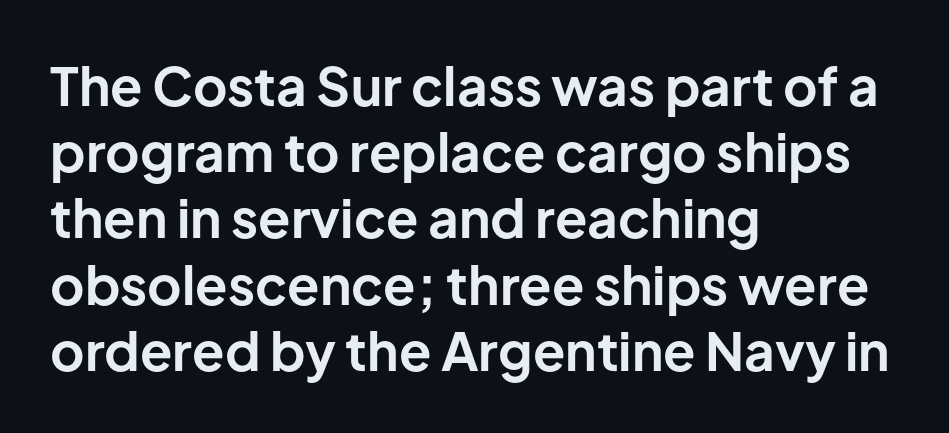
{"serif": "no", "italic": "no", "bold": "yes", "weight": "bold", "width": "normal", "stroke_contrast": "low", "x_height": "medium", "monospaced": "no", "underline": "no", "align": "left", "line_spacing": "normal", "line_spacing_ratio": 1.25, "letter_spacing": "normal", "letter_spacing_em": 0.0, "glyph_px": 53}
